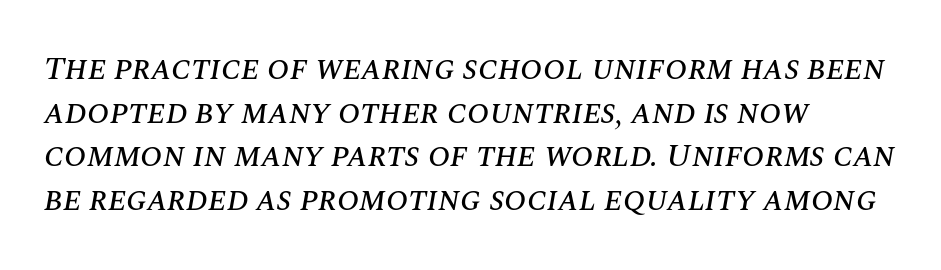
Q: Is the text italic (slanted)? A: Yes, it leans right by about 10 degrees.
Q: Is the text underlined? A: No.
Q: How is the paragraph aligned? A: Left-aligned.
Q: Is the spacing between letters normal or unusually wide? A: Normal.
Q: Is the spacing between lines tight, normal or loose? A: Normal.
Q: Width (condensed, normal, or wide)? A: Normal.
Q: Stroke contrast? A: Medium.
Q: x-height? A: Large.
Q: Monospaced? A: No.
